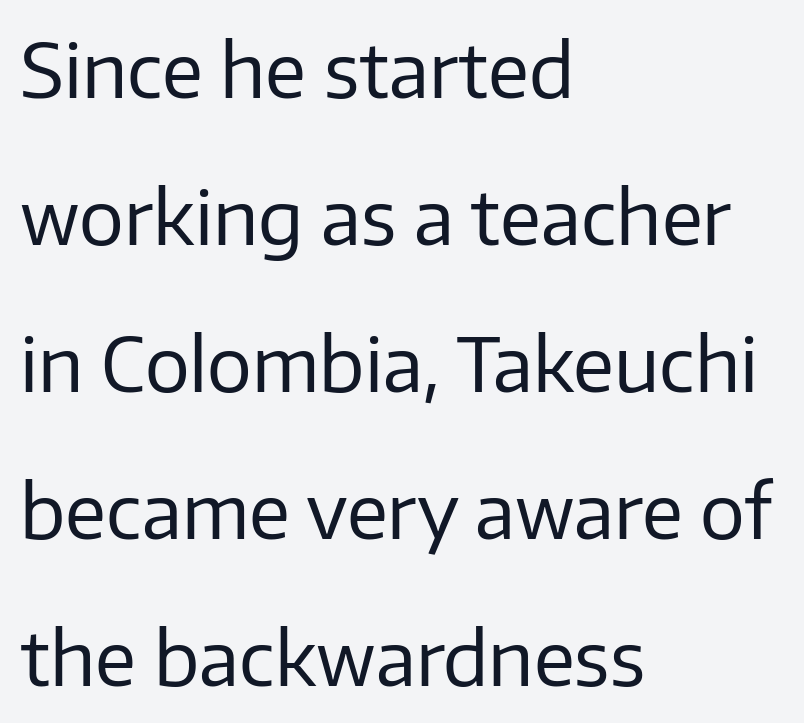
Q: Is the text bold? A: No.
Q: Is the text italic (slanted)? A: No, it is upright.
Q: Is the typeface a serif or a sans-serif typeface? A: Sans-serif.
Q: Is the text underlined? A: No.
Q: How is the paragraph aligned? A: Left-aligned.
Q: Is the spacing between letters normal or unusually wide? A: Normal.
Q: Is the spacing between lines tight, normal or loose? A: Loose.
Q: Width (condensed, normal, or wide)? A: Normal.
Q: Stroke contrast? A: Low.
Q: x-height? A: Medium.
Q: Monospaced? A: No.
